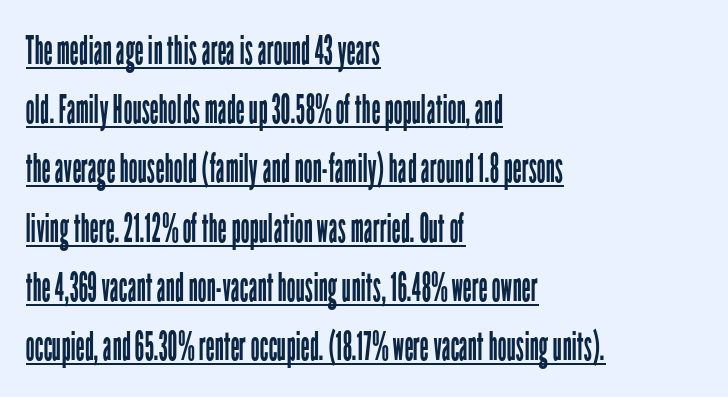
The image shows 40 px regular-weight, condensed sans-serif type, upright; set left-aligned, normal line spacing (1.48x), normal letter spacing, underlined; low stroke contrast and a medium x-height.
